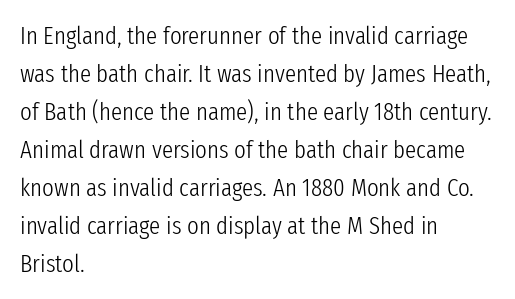
The font's upright variant was chosen for this text. The specimen omits any rule beneath the text block's lines. All the whitespace from short lines collects on the right. Tracking here is standard; glyphs follow each other at the usual distance.
